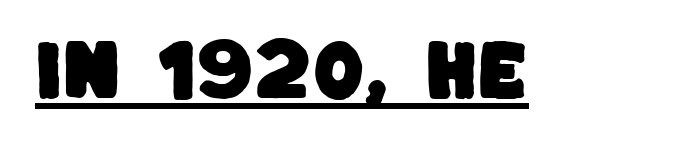
Do the characters align in a grid? No, the font is proportional. In terms of letterform style, serifs are entirely absent. Look at the tracking — it's just the regular setting, nothing added. The words here are underlined.
